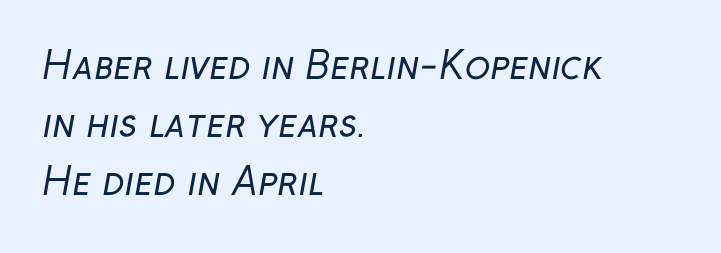
The image shows 37 px regular-weight sans-serif type; set left-aligned, normal line spacing (1.57x), normal letter spacing, not underlined; low stroke contrast and a medium x-height.
